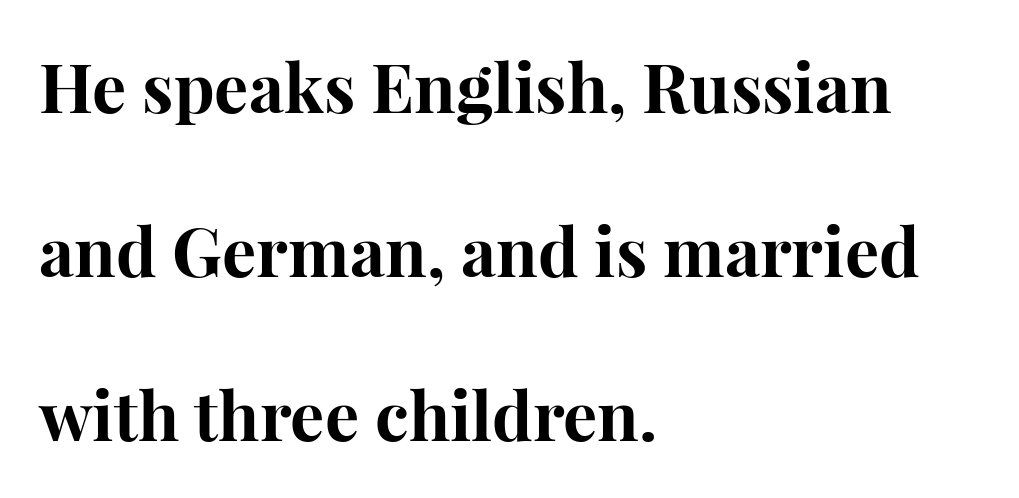
Successive baselines arrive slowly, with a big drop between each. The typeface chosen for these lines features serifs. A bare baseline throughout the passage. Character widths vary here, with narrow letters taking less room than wide ones.
